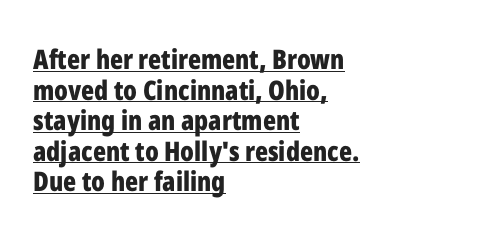
{"italic": "no", "bold": "yes", "underline": "yes", "align": "left", "line_spacing": "tight", "line_spacing_ratio": 1.13, "letter_spacing": "normal", "letter_spacing_em": 0.0, "glyph_px": 27}
